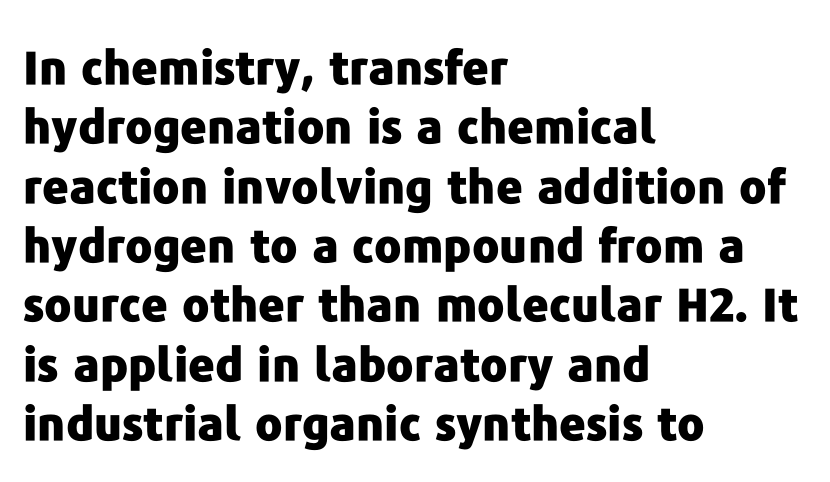
{"serif": "no", "italic": "no", "bold": "yes", "weight": "heavy", "width": "normal", "stroke_contrast": "low", "x_height": "medium", "monospaced": "no", "underline": "no", "align": "left", "line_spacing": "normal", "line_spacing_ratio": 1.29, "letter_spacing": "normal", "letter_spacing_em": 0.0, "glyph_px": 46}
